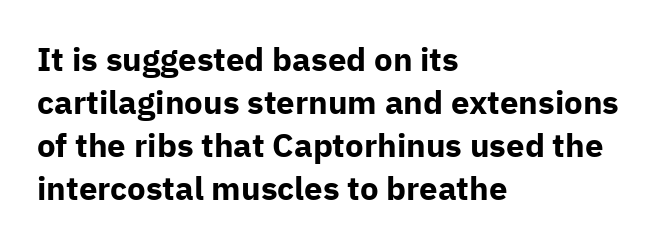
{"serif": "no", "italic": "no", "bold": "yes", "weight": "bold", "width": "normal", "stroke_contrast": "low", "x_height": "medium", "monospaced": "no", "underline": "no", "align": "left", "line_spacing": "normal", "line_spacing_ratio": 1.3, "letter_spacing": "normal", "letter_spacing_em": 0.0, "glyph_px": 33}
